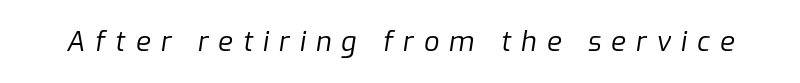
The image shows 27 px text type, italic (leaning right); set unusually wide letter spacing (+0.37 em), not underlined.
